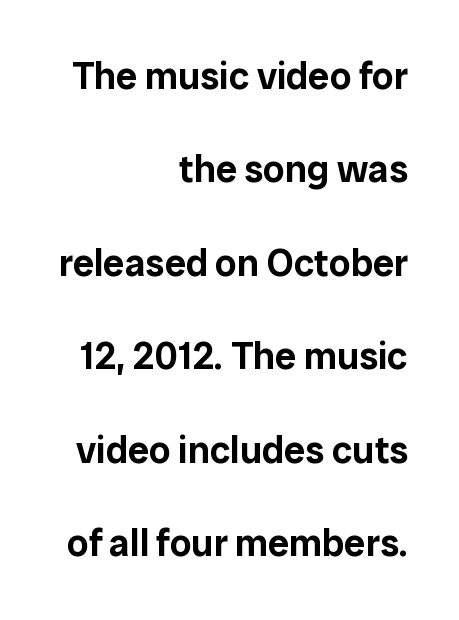
The image shows 38 px sans-serif type, upright; set right-aligned, loose line spacing (2.46x), normal letter spacing, not underlined; low stroke contrast and a medium x-height.
